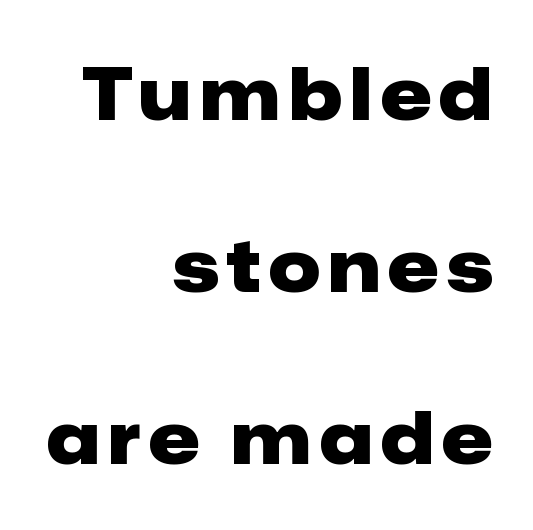
The rendering shows plain stroke endings on the letterforms — a sans-serif design. Only glyphs here, with clear space below each row. The lettering stays uniformly vertical, giving the passage a roman look. Successive baselines arrive slowly, with a big drop between each. Spacing verdict: proportional, widths tailored to each character. Layout note: lines flush right.
